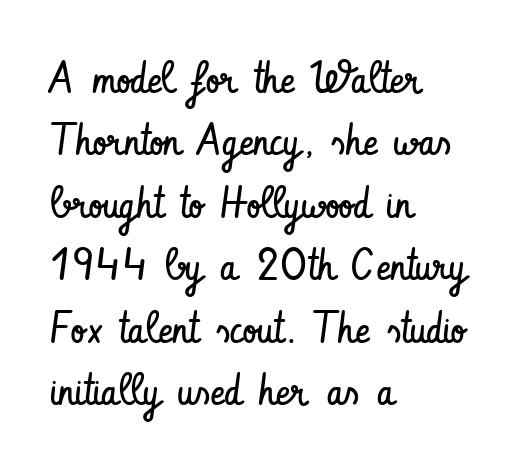
The image shows 44 px regular-weight, condensed sans-serif type, upright; set left-aligned, normal line spacing (1.42x), normal letter spacing, not underlined; low stroke contrast and a small x-height.
